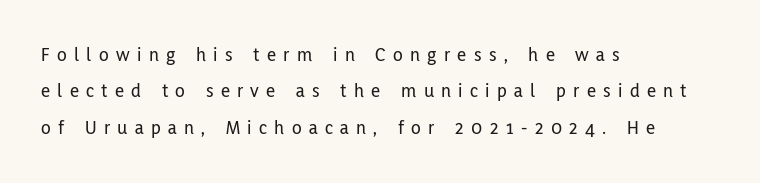
The image shows 20 px text type, upright; set left-aligned, line spacing 1.82x, unusually wide letter spacing (+0.37 em), not underlined.
